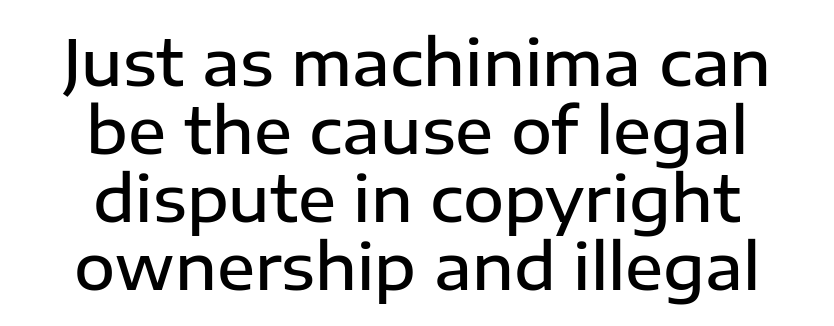
{"serif": "no", "italic": "no", "bold": "semi", "weight": "semibold", "width": "normal", "stroke_contrast": "low", "x_height": "medium", "monospaced": "no", "underline": "no", "align": "center", "line_spacing": "tight", "line_spacing_ratio": 1.08, "letter_spacing": "normal", "letter_spacing_em": 0.0, "glyph_px": 63}
